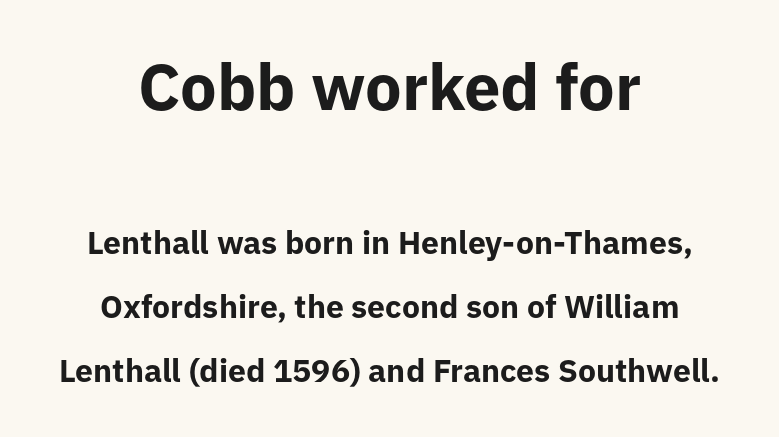
{"serif": "no", "italic": "no", "bold": "yes", "weight": "bold", "width": "normal", "stroke_contrast": "low", "x_height": "medium", "monospaced": "no", "underline": "no", "align": "center", "line_spacing": "loose", "line_spacing_ratio": 1.99, "letter_spacing": "normal", "letter_spacing_em": 0.0, "larger_block": "first", "size_ratio": 2.03, "glyph_px": 65}
